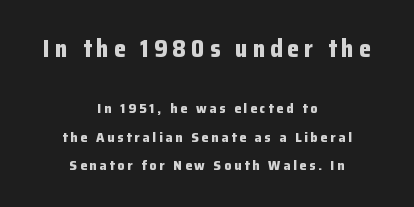
The image shows 24 px bold type, upright; set centered, loose line spacing (2.04x), unusually wide letter spacing (+0.2 em), not underlined; the first (top) block is 1.71x larger.
